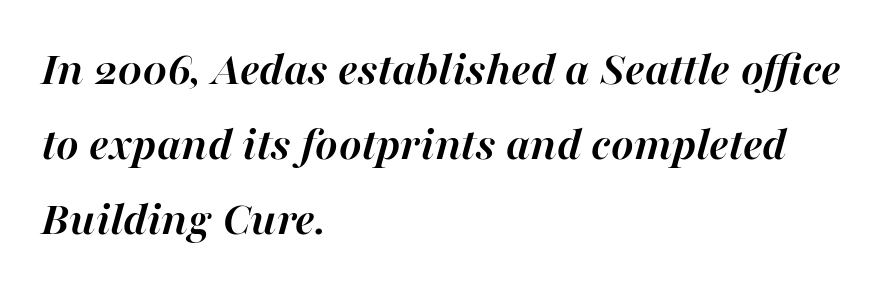
Q: Is the text bold? A: Yes.
Q: Is the text italic (slanted)? A: Yes, it leans right by about 16 degrees.
Q: Is the text underlined? A: No.
Q: How is the paragraph aligned? A: Left-aligned.
Q: Is the spacing between letters normal or unusually wide? A: Normal.
Q: Is the spacing between lines tight, normal or loose? A: Normal.
Q: Width (condensed, normal, or wide)? A: Normal.
Q: Stroke contrast? A: High.
Q: x-height? A: Medium.
Q: Monospaced? A: No.
